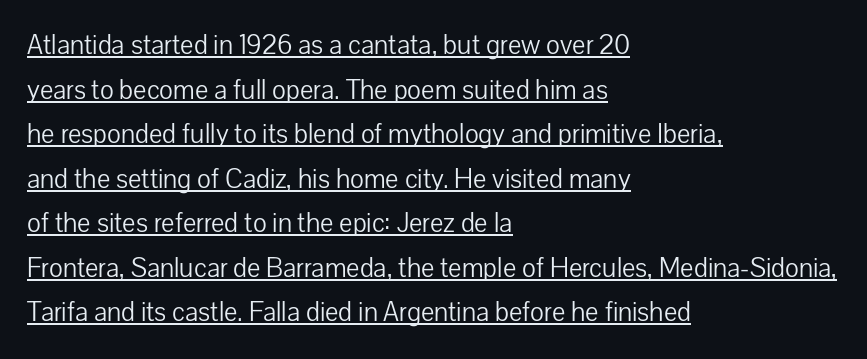
{"serif": "no", "italic": "no", "bold": "no", "weight": "light", "width": "normal", "stroke_contrast": "low", "x_height": "medium", "monospaced": "no", "underline": "yes", "align": "left", "line_spacing": "normal", "line_spacing_ratio": 1.59, "letter_spacing": "normal", "letter_spacing_em": 0.0, "glyph_px": 28}
